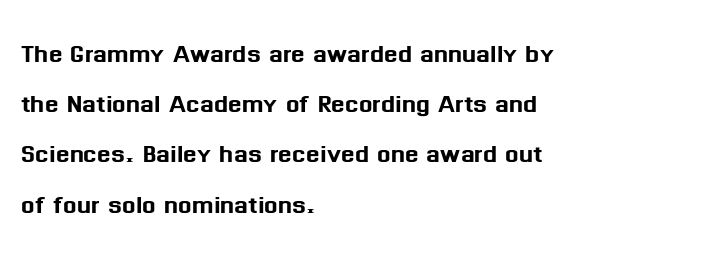
Q: Is the text italic (slanted)? A: No, it is upright.
Q: Is the typeface a serif or a sans-serif typeface? A: Sans-serif.
Q: Is the text underlined? A: No.
Q: How is the paragraph aligned? A: Left-aligned.
Q: Is the spacing between letters normal or unusually wide? A: Normal.
Q: Is the spacing between lines tight, normal or loose? A: Normal.
Q: Width (condensed, normal, or wide)? A: Normal.
Q: Stroke contrast? A: Medium.
Q: x-height? A: Medium.
Q: Monospaced? A: No.
